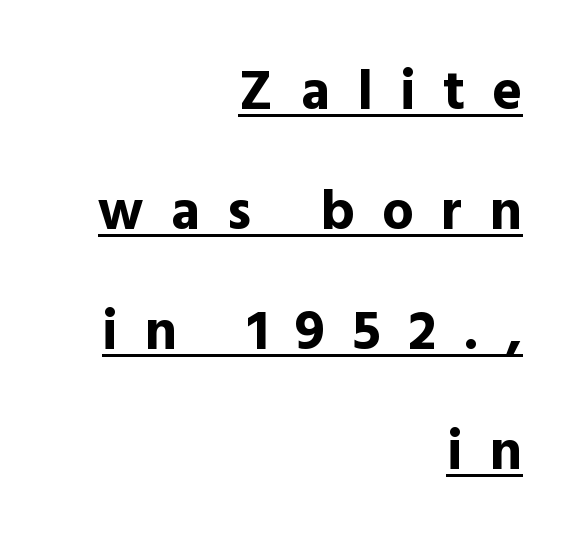
The text was rendered using a sans face with plain stroke endings. The paragraph shown leans on its right margin. Quick note: underline on. Caption: expanded tracking, letters set apart.
